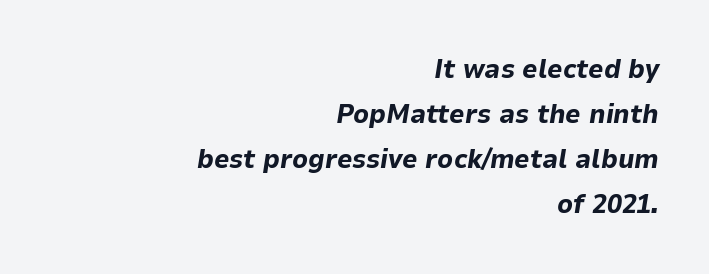
The image shows 27 px bold type, italic (leaning right); set right-aligned, normal line spacing (1.67x), normal letter spacing, not underlined.
